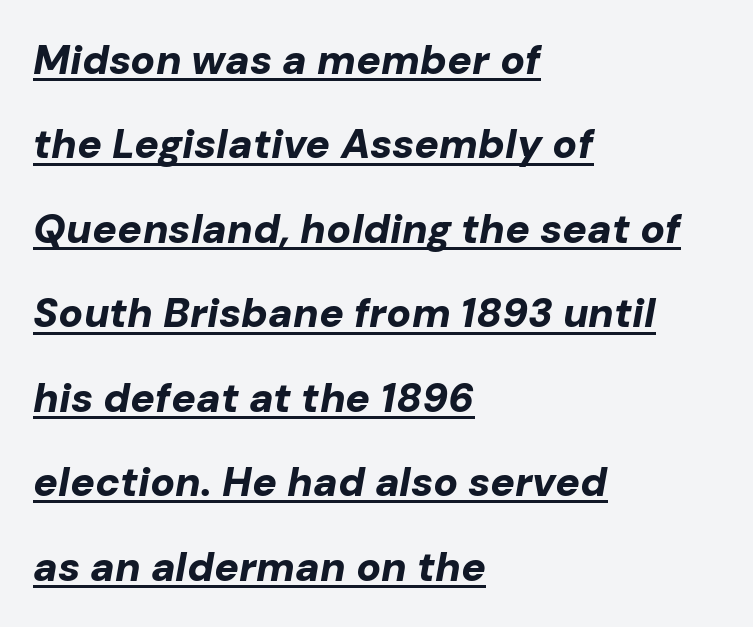
Q: Is the text bold? A: Yes.
Q: Is the text italic (slanted)? A: Yes, it leans right by about 10 degrees.
Q: Is the text underlined? A: Yes.
Q: How is the paragraph aligned? A: Left-aligned.
Q: Is the spacing between letters normal or unusually wide? A: Normal.
Q: Is the spacing between lines tight, normal or loose? A: Loose.
Q: Width (condensed, normal, or wide)? A: Normal.
Q: Stroke contrast? A: Low.
Q: x-height? A: Medium.
Q: Monospaced? A: No.
